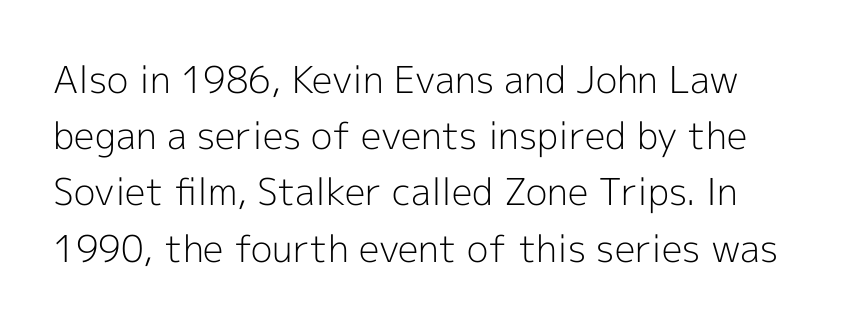
Each new line begins a customary step beneath the previous one. Nothing unusual about the tracking: characters are spaced as the font intends. The zone under the glyphs is completely vacant. Nope, not italic — everything's standing straight. The letters look calm and open, with moderate or lighter stems. The letters advance in unequal steps, a hallmark of proportional type.
